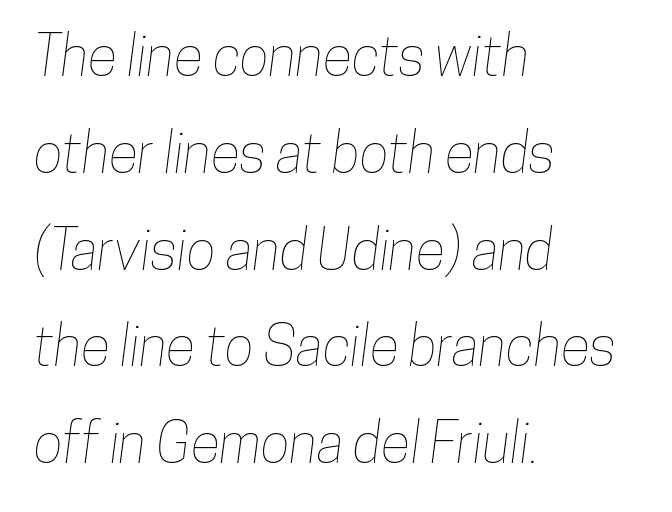
{"width": "condensed", "stroke_contrast": "low", "x_height": "medium", "monospaced": "no", "underline": "no", "align": "left", "line_spacing_ratio": 1.76, "letter_spacing": "normal", "letter_spacing_em": 0.0, "glyph_px": 55}
